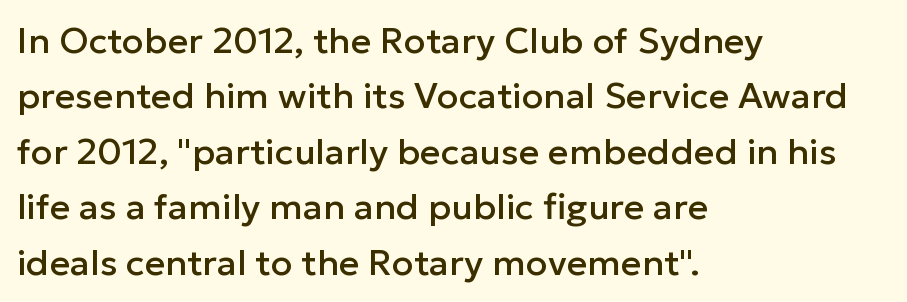
Q: Is the text italic (slanted)? A: No, it is upright.
Q: Is the typeface a serif or a sans-serif typeface? A: Sans-serif.
Q: Is the text underlined? A: No.
Q: How is the paragraph aligned? A: Left-aligned.
Q: Is the spacing between letters normal or unusually wide? A: Normal.
Q: Is the spacing between lines tight, normal or loose? A: Normal.
Q: Width (condensed, normal, or wide)? A: Normal.
Q: Stroke contrast? A: Low.
Q: x-height? A: Medium.
Q: Monospaced? A: No.
